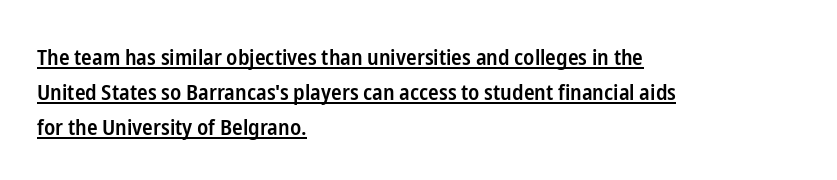
Q: Is the text bold? A: Semi-bold.
Q: Is the text italic (slanted)? A: No, it is upright.
Q: Is the text underlined? A: Yes.
Q: How is the paragraph aligned? A: Left-aligned.
Q: Is the spacing between letters normal or unusually wide? A: Normal.
Q: Is the spacing between lines tight, normal or loose? A: Normal.
